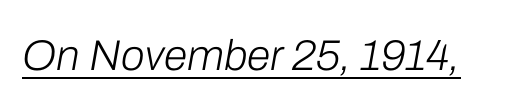
The passage shown leans; its letterforms are oblique. The rendering uses natural spacing where letterforms have individual widths. The weight tops out at a normal text grade. Short note: letters normally spaced.
